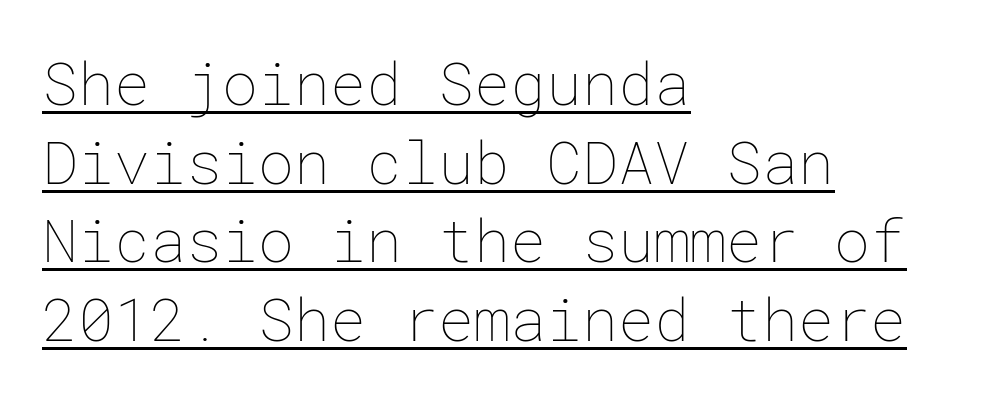
Q: Is the text bold? A: No.
Q: Is the text italic (slanted)? A: No, it is upright.
Q: Is the text underlined? A: Yes.
Q: How is the paragraph aligned? A: Left-aligned.
Q: Is the spacing between letters normal or unusually wide? A: Normal.
Q: Is the spacing between lines tight, normal or loose? A: Normal.
Q: Width (condensed, normal, or wide)? A: Normal.
Q: Stroke contrast? A: Low.
Q: x-height? A: Medium.
